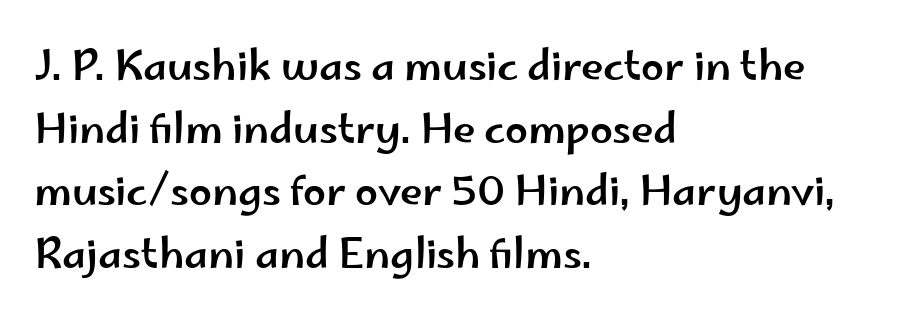
No word sits above an underline. Do the characters align in a grid? No, the font is proportional. Students, observe: this is what conventionally led text looks like. The horizontal fit of the characters is conventional and even. Upright lettering throughout.
